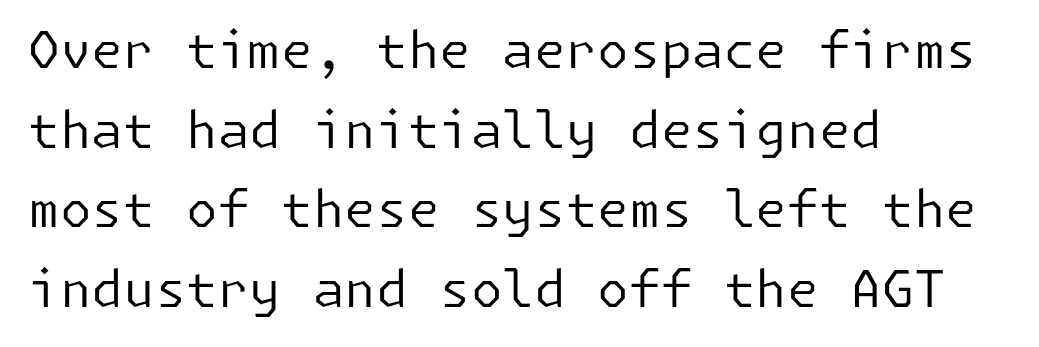
{"serif": "no", "italic": "no", "bold": "no", "weight": "regular", "width": "normal", "stroke_contrast": "low", "x_height": "medium", "underline": "no", "align": "left", "line_spacing": "normal", "line_spacing_ratio": 1.56, "letter_spacing": "normal", "letter_spacing_em": 0.0, "glyph_px": 51}
